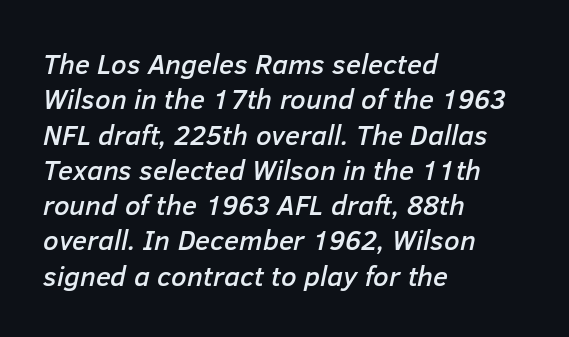
Q: Is the text italic (slanted)? A: Yes, it leans right by about 12 degrees.
Q: Is the text underlined? A: No.
Q: How is the paragraph aligned? A: Left-aligned.
Q: Is the spacing between letters normal or unusually wide? A: Normal.
Q: Is the spacing between lines tight, normal or loose? A: Normal.
Q: Width (condensed, normal, or wide)? A: Normal.
Q: Stroke contrast? A: Low.
Q: x-height? A: Medium.
Q: Monospaced? A: No.
